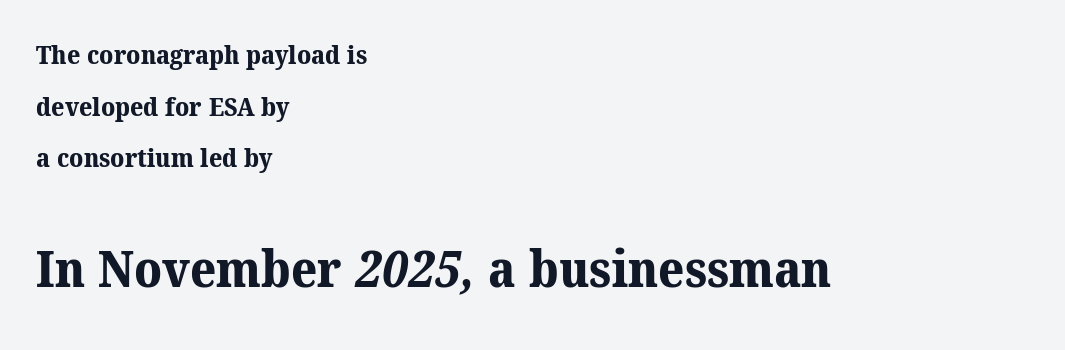
The image shows 51 px bold serif type; set left-aligned, loose line spacing (1.99x), normal letter spacing, not underlined; the second (bottom) block is 1.96x larger; medium stroke contrast and a medium x-height.
